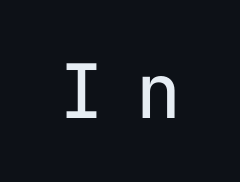
Check where the strokes stop: nothing finishes them off — pure sans. Underline: absent. These lines are rendered in a fixed-pitch font. Weight: not bold — regular or lighter. Honestly, the letter spacing is so wide it's the main thing you notice.
